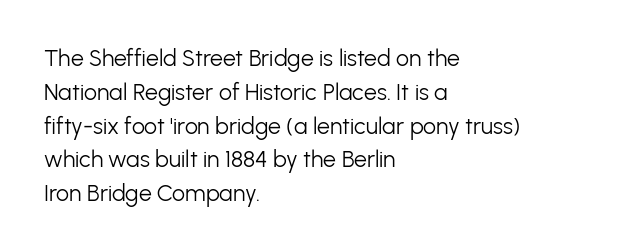
The image shows 23 px text type, upright; set left-aligned, normal line spacing (1.47x), normal letter spacing, not underlined.
